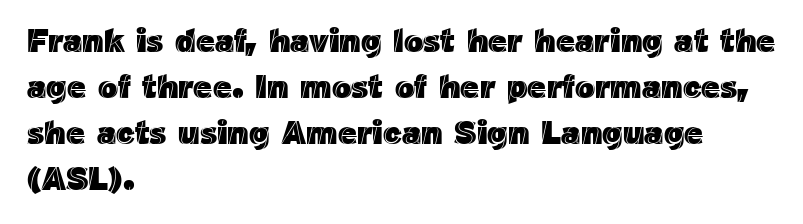
The image shows 33 px text type, upright; set left-aligned, normal line spacing (1.39x), normal letter spacing, not underlined; a medium x-height.
